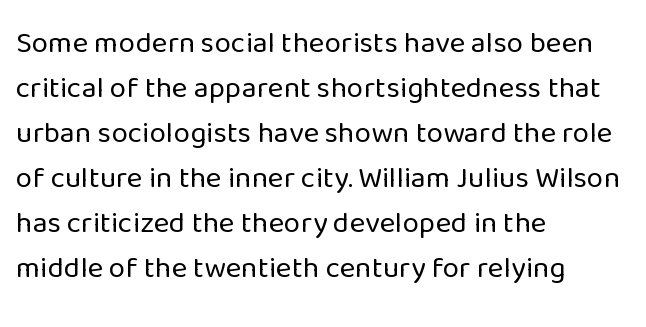
{"serif": "no", "italic": "no", "bold": "no", "weight": "regular", "width": "normal", "stroke_contrast": "low", "x_height": "medium", "monospaced": "no", "underline": "no", "align": "left", "line_spacing": "normal", "line_spacing_ratio": 1.5, "letter_spacing": "normal", "letter_spacing_em": 0.0, "glyph_px": 30}
